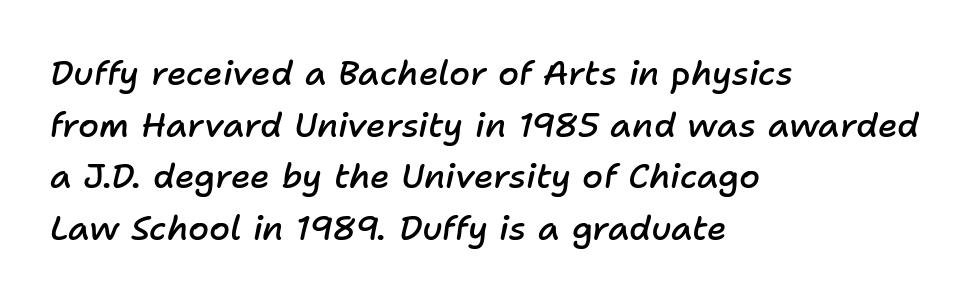
The image shows 34 px semibold type, italic (leaning right); set left-aligned, normal line spacing (1.52x), normal letter spacing, not underlined; low stroke contrast and a medium x-height.
